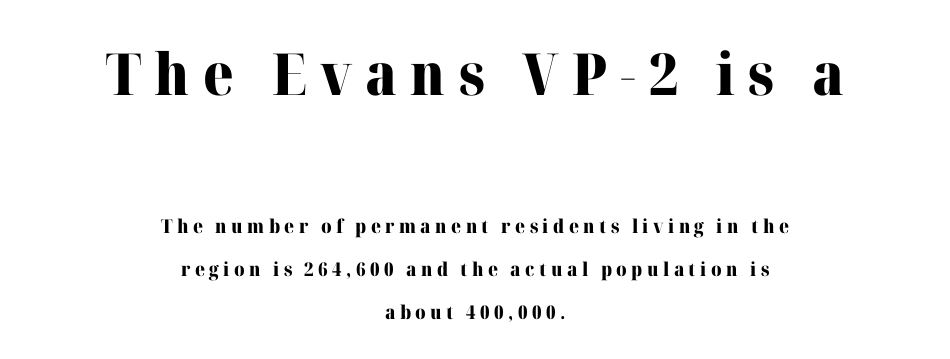
The image shows 58 px heavy serif type, upright; set centered, loose line spacing (2.28x), unusually wide letter spacing (+0.23 em), not underlined; the first (top) block is 3.05x larger; high stroke contrast and a medium x-height.
